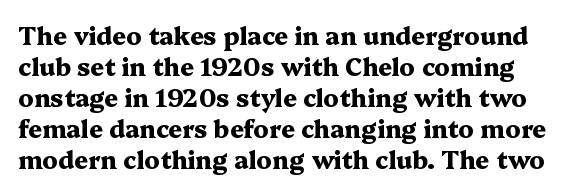
{"italic": "no", "bold": "yes", "underline": "no", "line_spacing": "normal", "line_spacing_ratio": 1.29, "letter_spacing": "normal", "letter_spacing_em": 0.0, "glyph_px": 24}
